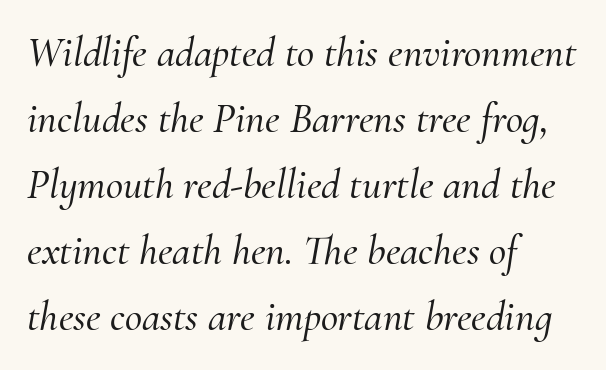
Q: Is the text italic (slanted)? A: Yes, it leans right by about 10 degrees.
Q: Is the typeface a serif or a sans-serif typeface? A: Serif.
Q: Is the text underlined? A: No.
Q: How is the paragraph aligned? A: Left-aligned.
Q: Is the spacing between letters normal or unusually wide? A: Normal.
Q: Is the spacing between lines tight, normal or loose? A: Normal.
Q: Width (condensed, normal, or wide)? A: Normal.
Q: Stroke contrast? A: Medium.
Q: x-height? A: Small.
Q: Monospaced? A: No.
